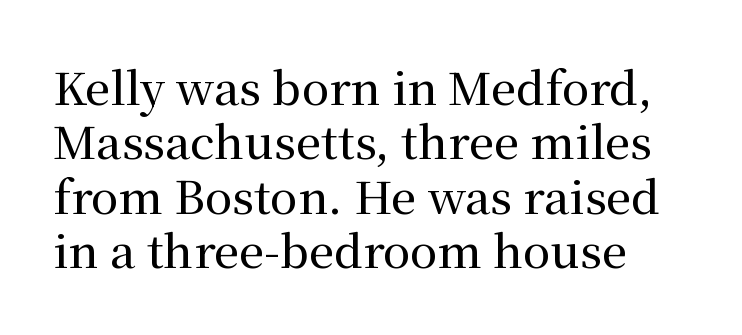
Q: Is the text italic (slanted)? A: No, it is upright.
Q: Is the typeface a serif or a sans-serif typeface? A: Serif.
Q: Is the text underlined? A: No.
Q: Is the spacing between letters normal or unusually wide? A: Normal.
Q: Width (condensed, normal, or wide)? A: Normal.
Q: Stroke contrast? A: Medium.
Q: x-height? A: Medium.
Q: Monospaced? A: No.
